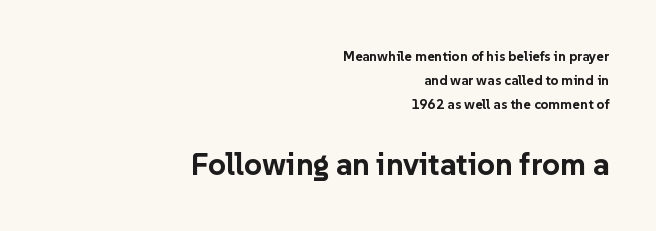
The image shows 31 px bold sans-serif type, upright; set right-aligned, line spacing 1.71x, normal letter spacing, not underlined; the second (bottom) block is 2.21x larger; low stroke contrast and a medium x-height.
